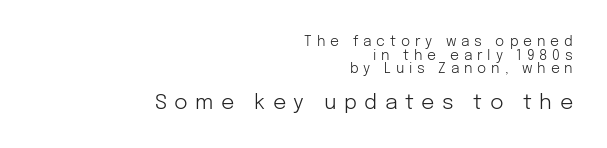
The image shows 21 px text type, upright; set right-aligned, tight line spacing (0.98x), unusually wide letter spacing (+0.35 em), not underlined; the second (bottom) block is 1.5x larger.
